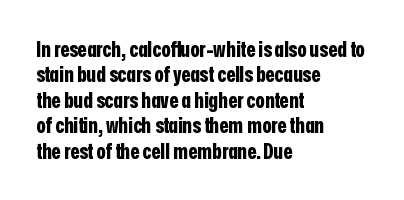
{"italic": "no", "bold": "yes", "underline": "no", "align": "left", "line_spacing_ratio": 1.21, "letter_spacing": "normal", "letter_spacing_em": 0.0, "glyph_px": 21}
